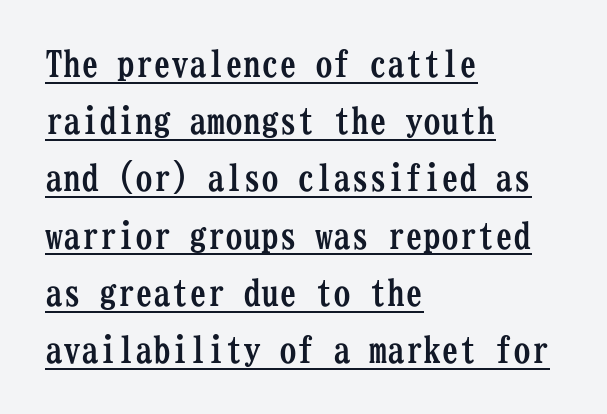
The image shows 36 px semibold, condensed serif type, upright, monospaced; set left-aligned, normal line spacing (1.59x), normal letter spacing, underlined; low stroke contrast and a medium x-height.
